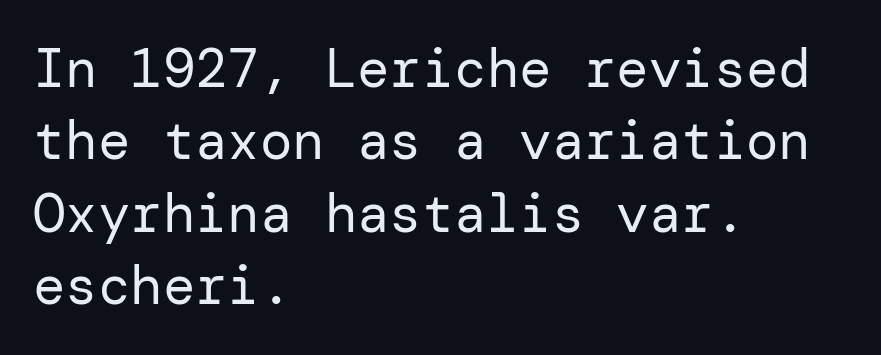
The image shows 54 px regular-weight sans-serif type, upright; set left-aligned, normal line spacing (1.34x), normal letter spacing, not underlined; low stroke contrast and a medium x-height.
